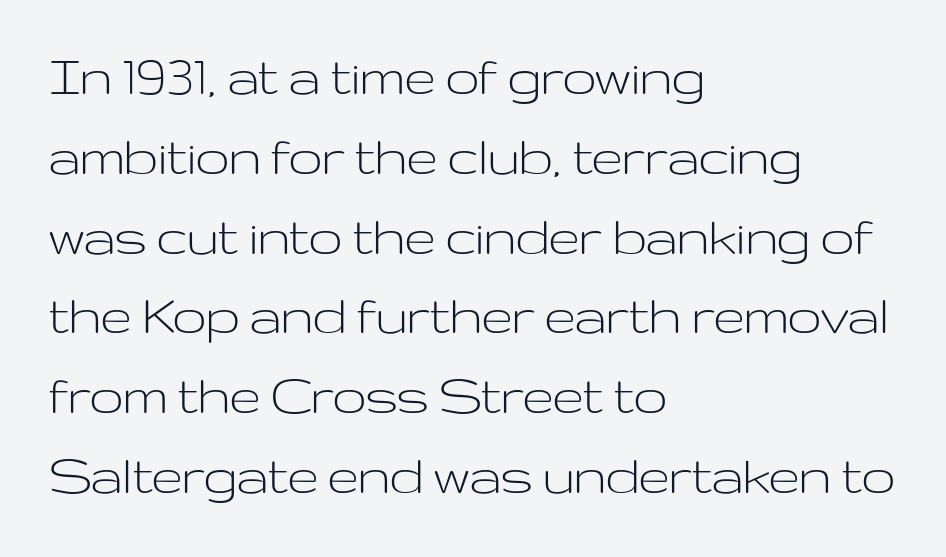
The image shows 60 px light, wide sans-serif type, upright; set left-aligned, normal line spacing (1.33x), normal letter spacing, not underlined; low stroke contrast and a medium x-height.
